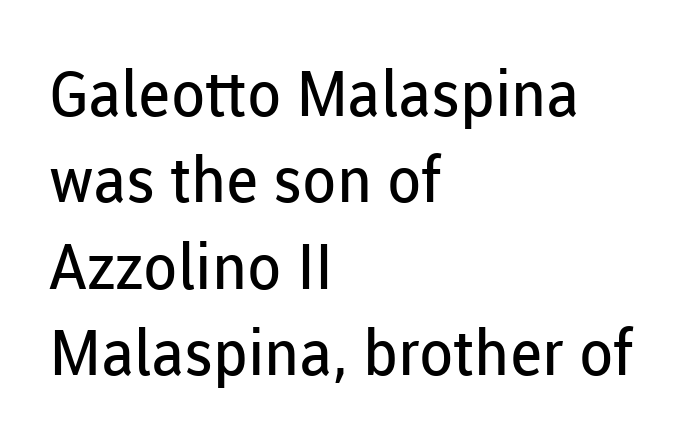
Q: Is the text bold? A: No.
Q: Is the text italic (slanted)? A: No, it is upright.
Q: Is the typeface a serif or a sans-serif typeface? A: Sans-serif.
Q: Is the text underlined? A: No.
Q: How is the paragraph aligned? A: Left-aligned.
Q: Is the spacing between letters normal or unusually wide? A: Normal.
Q: Is the spacing between lines tight, normal or loose? A: Normal.
Q: Width (condensed, normal, or wide)? A: Normal.
Q: Stroke contrast? A: Low.
Q: x-height? A: Medium.
Q: Monospaced? A: No.
